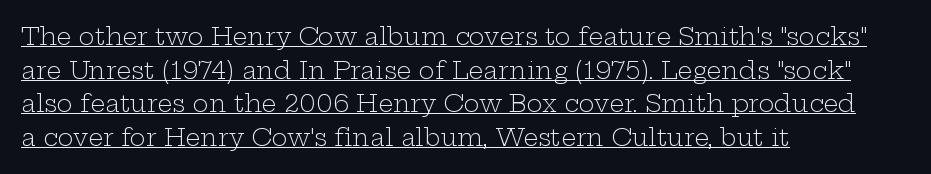
The image shows 24 px text type, upright; set left-aligned, normal line spacing (1.4x), normal letter spacing, underlined.
